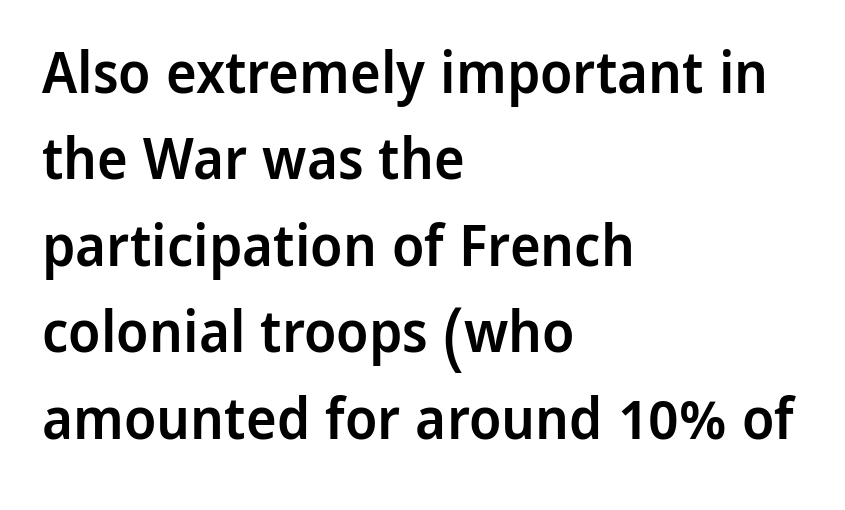
Reading down the block, your eye returns to a fixed left position each line. Just letters on the line, the space beneath them empty. Is this a fixed-width face? No — the glyphs have proportional, varying widths. A bit beefed up — I'd call it semibold rather than bold. Unlike italic type, these characters show no tilt at all.
